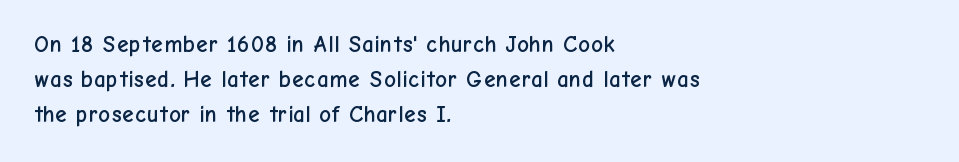
Left-aligned paragraph, ragged on the right. This sample uses an upright cut, with every glyph sitting square on the baseline. Only glyphs here, with clear space below each row. In terms of letterspacing, this is plain default setting. The line-height multiplier appears to be the usual default.
